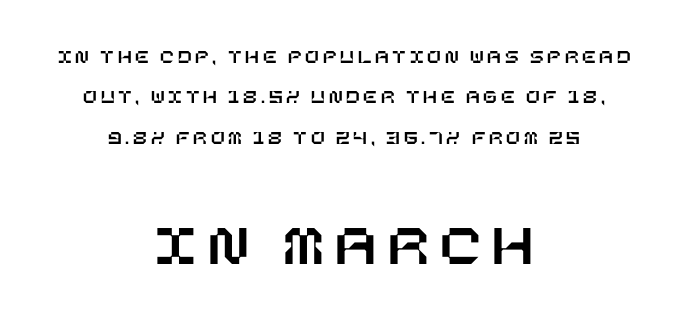
Notice how the stems are strictly vertical — no italics here. The passage shown is not underscored anywhere. Students, observe: this is what heavily led, spacious text looks like. The rendering positions every line midway between the sides. A student would notice the bottom passage is typeset larger than what precedes it.
